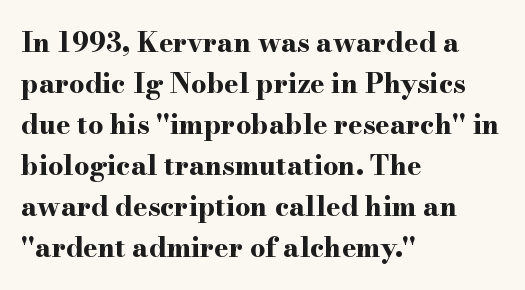
Line beginnings align vertically; line endings do not. Between one letter and the next there's only the usual sliver of space. Notice how descenders clear the ascenders below comfortably — that's standard leading. Does the lettering tilt? It doesn't — this is upright. Letters rest on an invisible, unmarked baseline.
